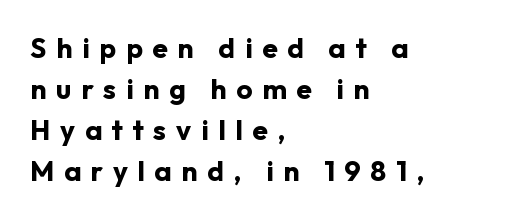
{"serif": "no", "italic": "no", "bold": "yes", "weight": "bold", "width": "normal", "stroke_contrast": "low", "x_height": "medium", "monospaced": "no", "underline": "no", "align": "left", "line_spacing": "normal", "line_spacing_ratio": 1.47, "letter_spacing": "wide", "letter_spacing_em": 0.35, "glyph_px": 28}
